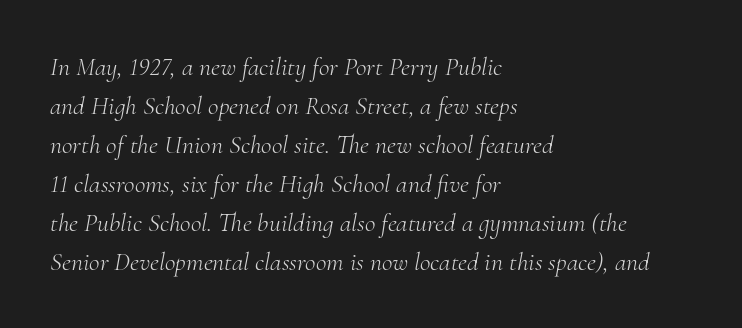
Q: Is the text bold? A: No.
Q: Is the text italic (slanted)? A: Yes, it leans right by about 10 degrees.
Q: Is the text underlined? A: No.
Q: How is the paragraph aligned? A: Left-aligned.
Q: Is the spacing between letters normal or unusually wide? A: Normal.
Q: Is the spacing between lines tight, normal or loose? A: Normal.
